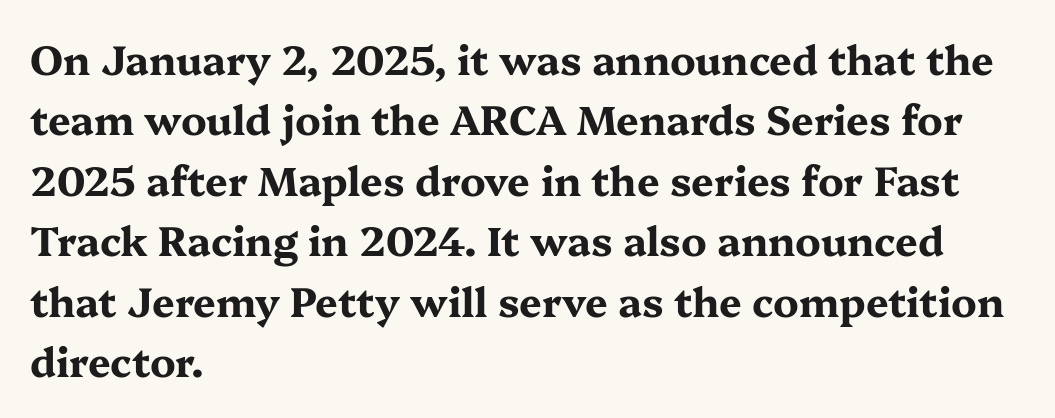
Q: Is the text bold? A: Yes.
Q: Is the text italic (slanted)? A: No, it is upright.
Q: Is the typeface a serif or a sans-serif typeface? A: Serif.
Q: Is the text underlined? A: No.
Q: How is the paragraph aligned? A: Left-aligned.
Q: Is the spacing between letters normal or unusually wide? A: Normal.
Q: Is the spacing between lines tight, normal or loose? A: Normal.
Q: Width (condensed, normal, or wide)? A: Wide.
Q: Stroke contrast? A: Medium.
Q: x-height? A: Medium.
Q: Monospaced? A: No.
